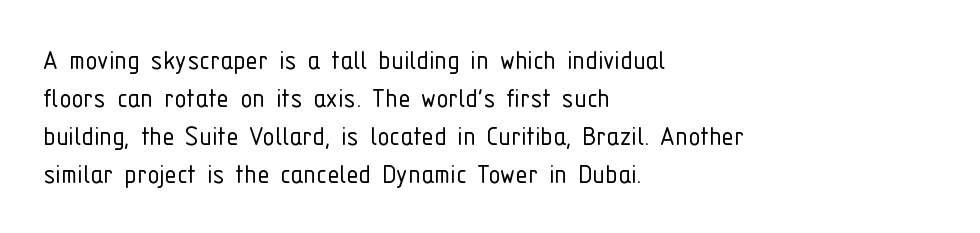
The image shows 31 px light, condensed sans-serif type, upright; set left-aligned, line spacing 1.23x, normal letter spacing, not underlined; low stroke contrast and a medium x-height.
